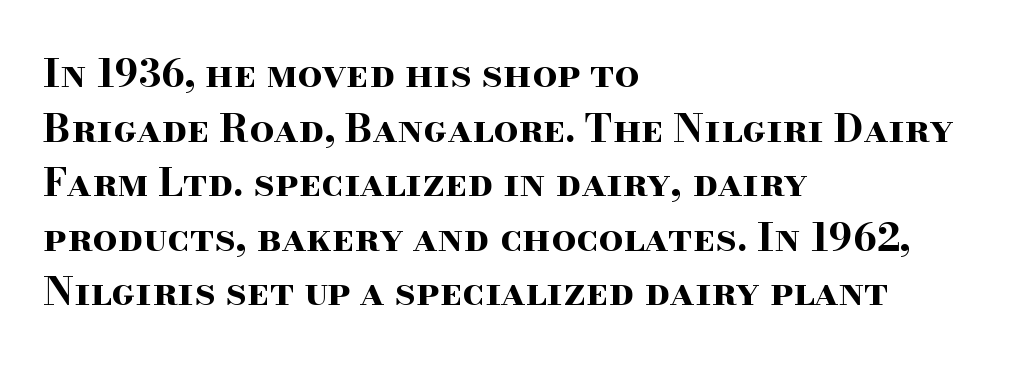
The image shows 39 px bold, wide serif type, upright; set left-aligned, normal line spacing (1.4x), normal letter spacing, not underlined; high stroke contrast and a small x-height.
